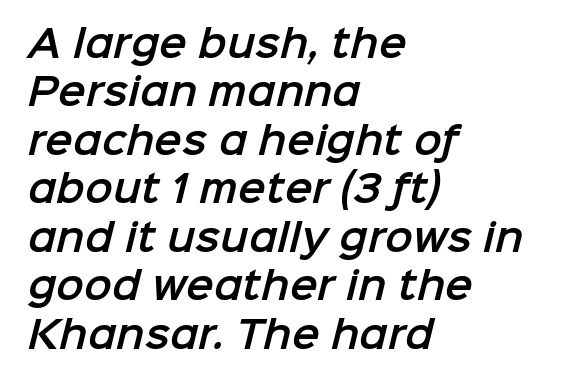
Nothing sits at the stroke ends, so this counts as sans-serif. The space beneath each line is pristine and unruled. These lines are rendered in a variable-pitch font. Students, observe: this is what conventionally led text looks like. Where is the straight margin? On the left.
